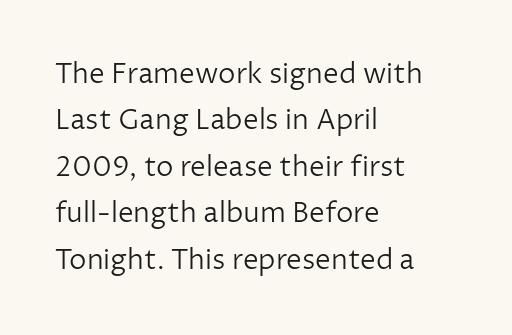
Q: Is the text bold? A: No.
Q: Is the text italic (slanted)? A: No, it is upright.
Q: Is the typeface a serif or a sans-serif typeface? A: Sans-serif.
Q: Is the text underlined? A: No.
Q: How is the paragraph aligned? A: Left-aligned.
Q: Is the spacing between letters normal or unusually wide? A: Normal.
Q: Is the spacing between lines tight, normal or loose? A: Normal.
Q: Width (condensed, normal, or wide)? A: Normal.
Q: Stroke contrast? A: Low.
Q: x-height? A: Medium.
Q: Monospaced? A: No.
